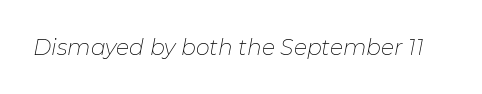
The image shows 22 px text type, italic (leaning right); set normal letter spacing, not underlined.
